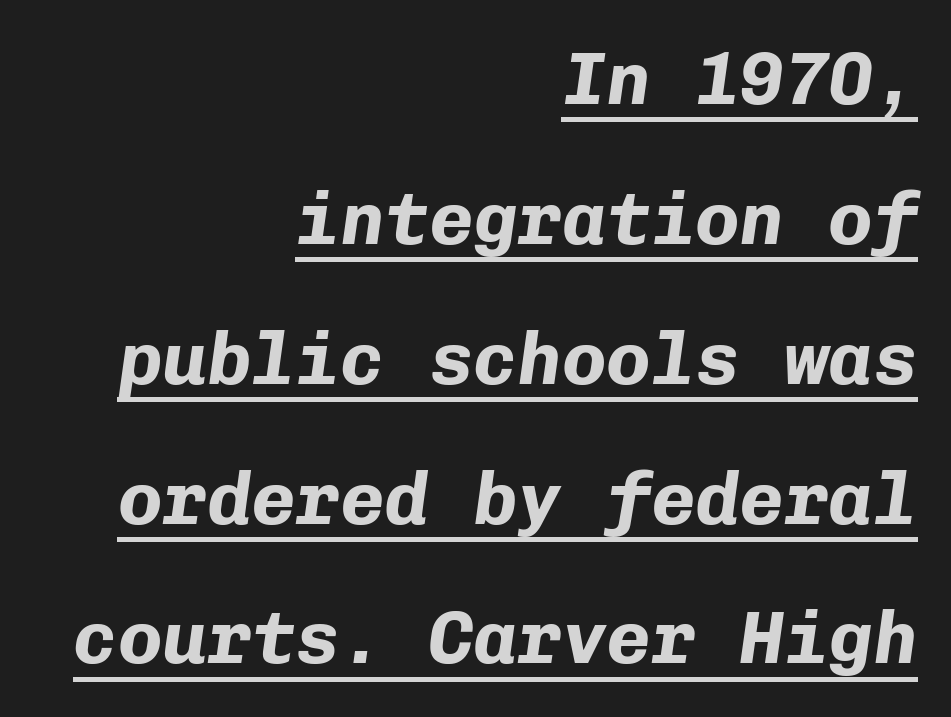
{"italic": "yes", "lean": "right", "slant_degrees": 8, "bold": "yes", "weight": "bold", "width": "normal", "stroke_contrast": "low", "x_height": "medium", "monospaced": "yes", "underline": "yes", "align": "right", "line_spacing_ratio": 1.89, "letter_spacing": "normal", "letter_spacing_em": 0.0, "glyph_px": 74}
